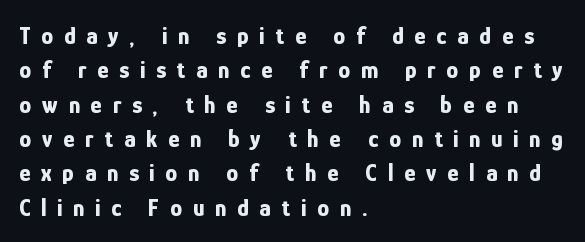
Emphasis by weight is at full strength: bold. Notice how descenders clear the ascenders below comfortably — that's standard leading. The glyphs are unaccompanied by any horizontal stroke below them. The passage shown has open, widely tracked lettering throughout. Horizontally, the lines are justified to the leading edge only. Do the letters lean? They stand straight.
